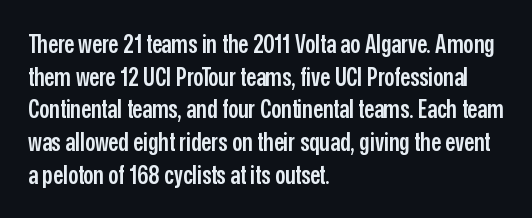
Short and long lines alike share a common starting point at left. Notice how the stems are strictly vertical — no italics here. Default kerning and tracking; the words read as compact shapes. Typesetter's note: demi weight, one step under bold.
